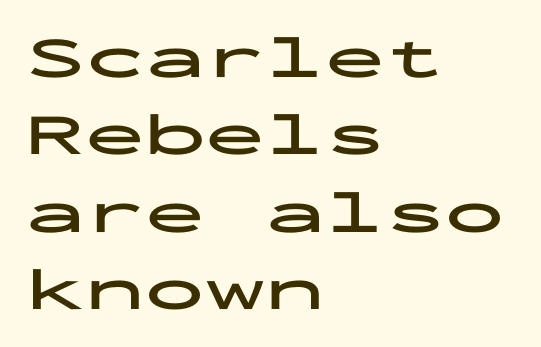
Type style note: lacks serifs. Spacing between characters is what you'd get straight out of the box. Look at the stroke-to-counter ratio: heavy, a bold. Tall strokes in this sample are plumb rather than angled.
